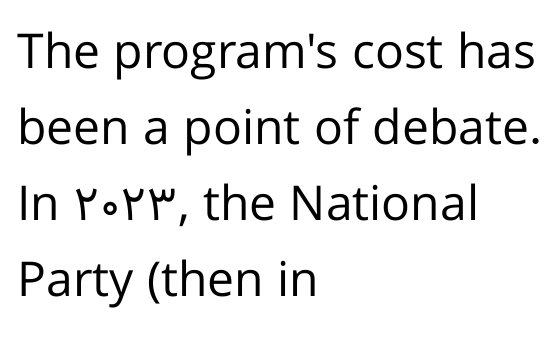
{"serif": "no", "italic": "no", "bold": "no", "weight": "regular", "width": "normal", "stroke_contrast": "low", "x_height": "medium", "monospaced": "no", "underline": "no", "align": "left", "line_spacing": "normal", "line_spacing_ratio": 1.58, "letter_spacing": "normal", "letter_spacing_em": 0.0, "glyph_px": 48}
